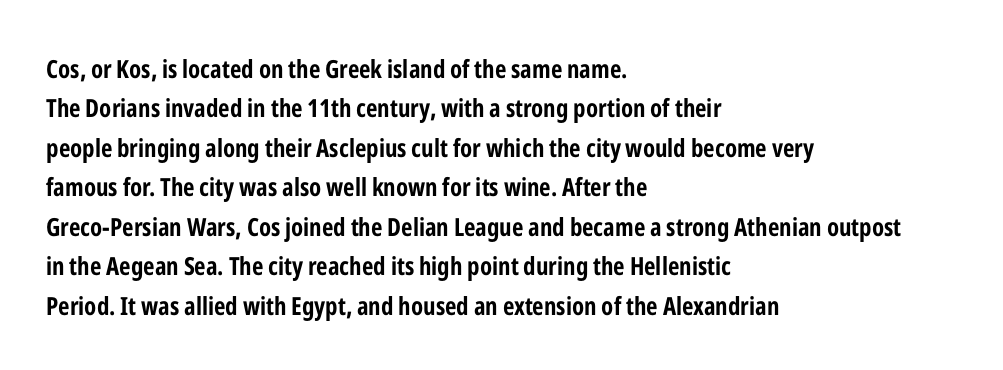
Q: Is the text bold? A: Yes.
Q: Is the text italic (slanted)? A: No, it is upright.
Q: Is the text underlined? A: No.
Q: How is the paragraph aligned? A: Left-aligned.
Q: Is the spacing between letters normal or unusually wide? A: Normal.
Q: Is the spacing between lines tight, normal or loose? A: Normal.
